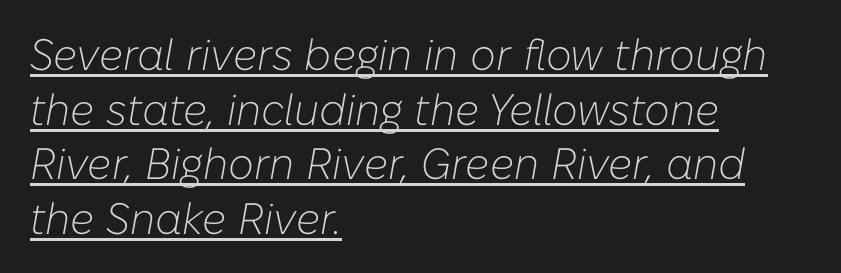
Unbolded letterforms with no extra heft. The text carries the slant typical of an italic or oblique font. Each letter keeps its own natural width here, so spacing adapts to shape. Caption: standard tracking, unaltered. Short and long lines alike share a common starting point at left. Descenders here cross a horizontal rule under the line.
